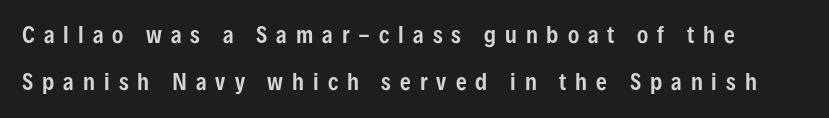
{"italic": "no", "underline": "no", "line_spacing": "loose", "line_spacing_ratio": 2.25, "letter_spacing": "wide", "letter_spacing_em": 0.43, "glyph_px": 21}
